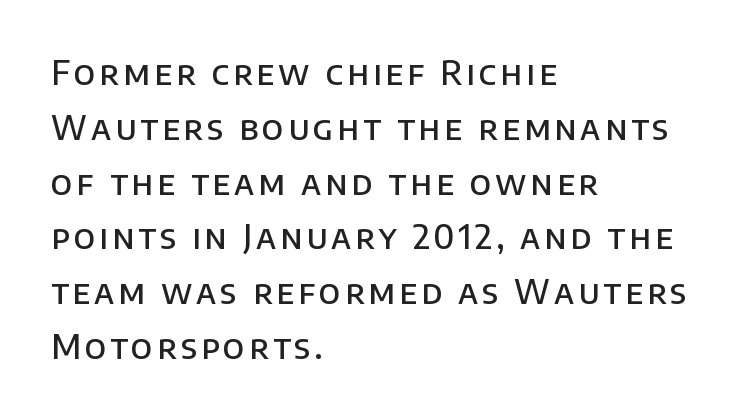
{"serif": "no", "italic": "no", "bold": "semi", "weight": "semibold", "width": "normal", "stroke_contrast": "low", "x_height": "large", "monospaced": "no", "underline": "no", "align": "left", "line_spacing": "normal", "line_spacing_ratio": 1.66, "glyph_px": 33}
